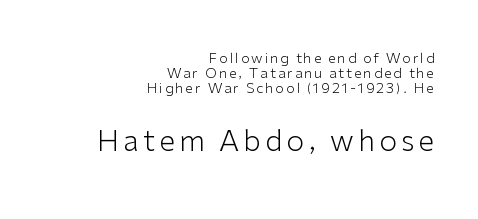
{"serif": "no", "italic": "no", "bold": "no", "weight": "light", "width": "normal", "stroke_contrast": "low", "x_height": "medium", "monospaced": "no", "underline": "no", "align": "right", "line_spacing": "tight", "line_spacing_ratio": 1.07, "larger_block": "second", "size_ratio": 2.07, "glyph_px": 29}
